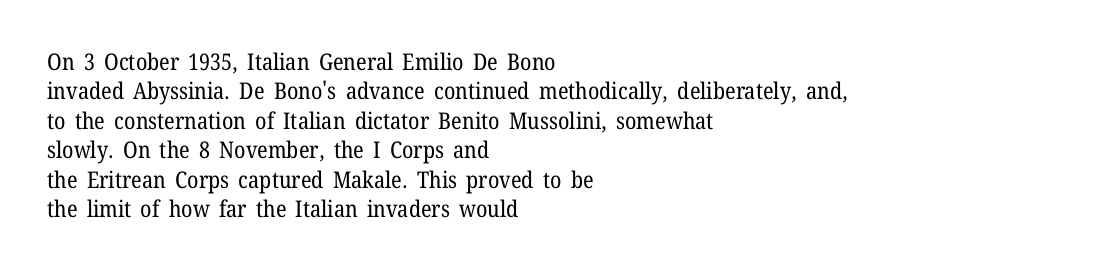
It's the straight-up-and-down kind of type. The face used here is rendered with its standard letterfit. The setting favours the left margin, as ordinary paragraphs usually do. This is not heavy type; no bold has been used. Interline gaps are of average width in this sample.
